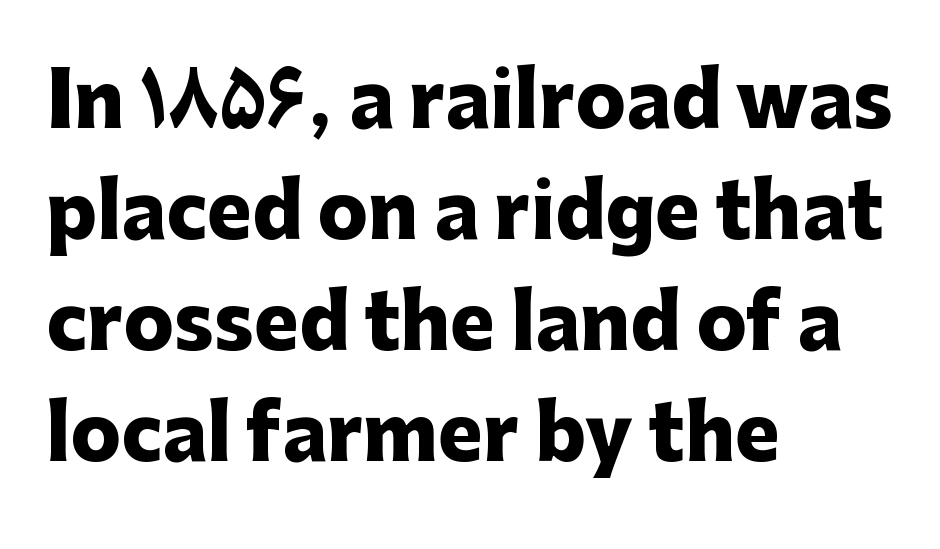
Q: Is the text bold? A: Yes.
Q: Is the text italic (slanted)? A: No, it is upright.
Q: Is the typeface a serif or a sans-serif typeface? A: Sans-serif.
Q: Is the text underlined? A: No.
Q: How is the paragraph aligned? A: Left-aligned.
Q: Is the spacing between letters normal or unusually wide? A: Normal.
Q: Is the spacing between lines tight, normal or loose? A: Normal.
Q: Width (condensed, normal, or wide)? A: Normal.
Q: Stroke contrast? A: Low.
Q: x-height? A: Medium.
Q: Monospaced? A: No.
